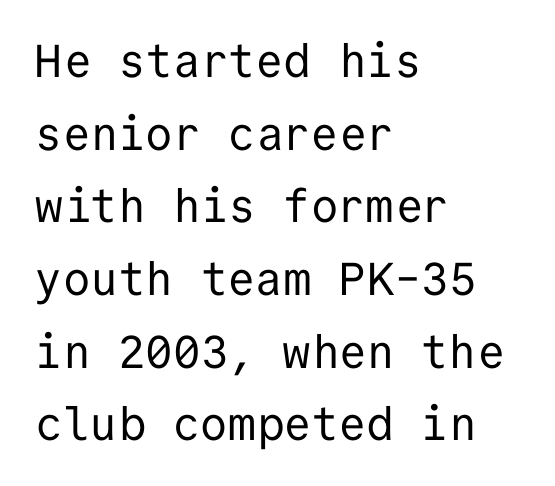
Honestly, the letter spacing is just normal — you wouldn't notice it. Nope, no serifs anywhere on these letters. The area under the type is left untouched. Note the uniform advance width — an 'i' takes as much space as an 'm'. Is the type heavy? It reads as light-to-regular instead. The passage is arranged the way most books set body copy — flush left.
